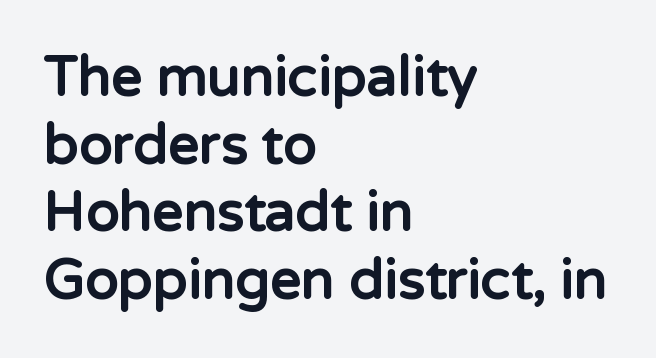
The image shows 55 px bold sans-serif type, upright; set left-aligned, line spacing 1.23x, normal letter spacing, not underlined; low stroke contrast and a medium x-height.
